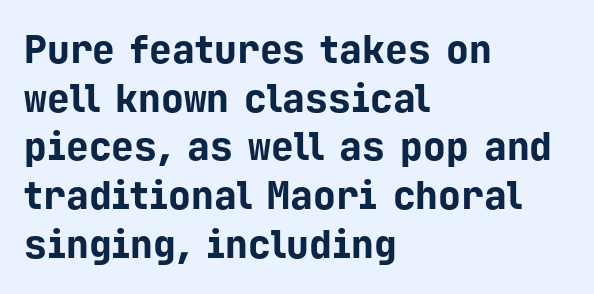
The image shows 38 px bold sans-serif type, upright, monospaced; set left-aligned, normal line spacing (1.28x), normal letter spacing, not underlined; low stroke contrast and a medium x-height.
